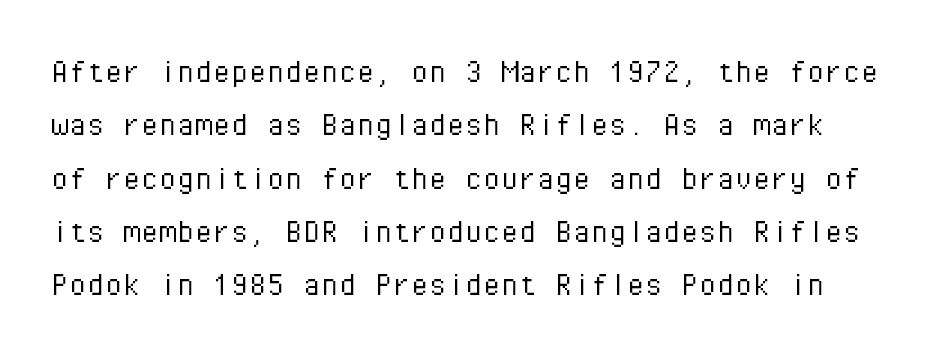
{"serif": "no", "italic": "no", "bold": "no", "weight": "light", "width": "normal", "stroke_contrast": "low", "x_height": "medium", "monospaced": "yes", "underline": "no", "line_spacing": "normal", "line_spacing_ratio": 1.48, "letter_spacing": "normal", "letter_spacing_em": 0.0, "glyph_px": 36}
